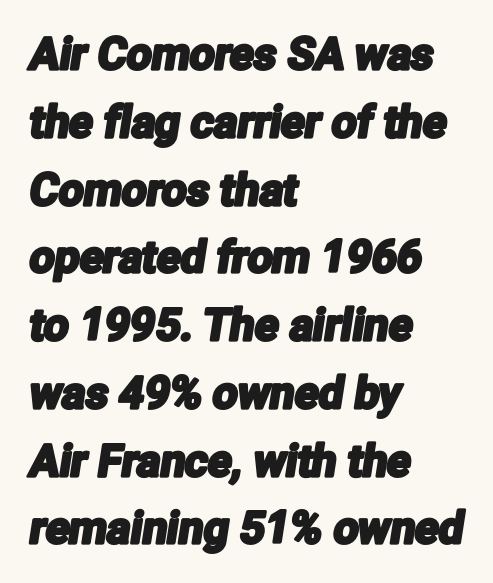
The area under the type is left untouched. Normally led — the rows are evenly, conventionally spaced. The face used here is proportionally spaced, like ordinary book or web type. The paragraph shown leans on its left margin.
